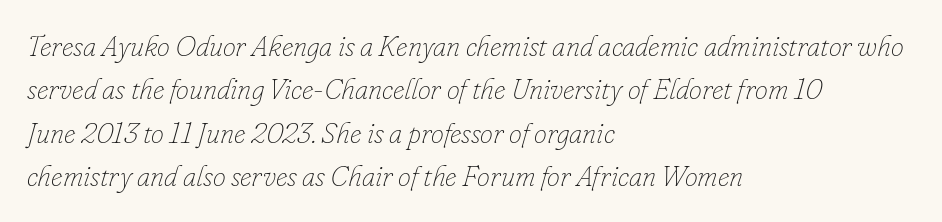
{"italic": "yes", "lean": "right", "slant_degrees": 16, "bold": "no", "weight": "thin", "width": "normal", "stroke_contrast": "low", "x_height": "small", "monospaced": "no", "underline": "no", "align": "left", "line_spacing": "normal", "line_spacing_ratio": 1.5, "letter_spacing": "normal", "letter_spacing_em": 0.0, "glyph_px": 29}
